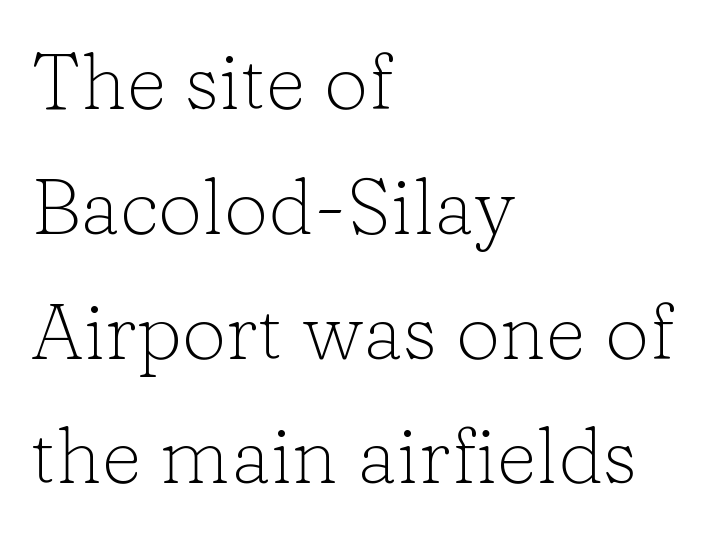
The image shows 79 px light serif type, upright; set left-aligned, normal line spacing (1.58x), normal letter spacing, not underlined; low stroke contrast and a medium x-height.
